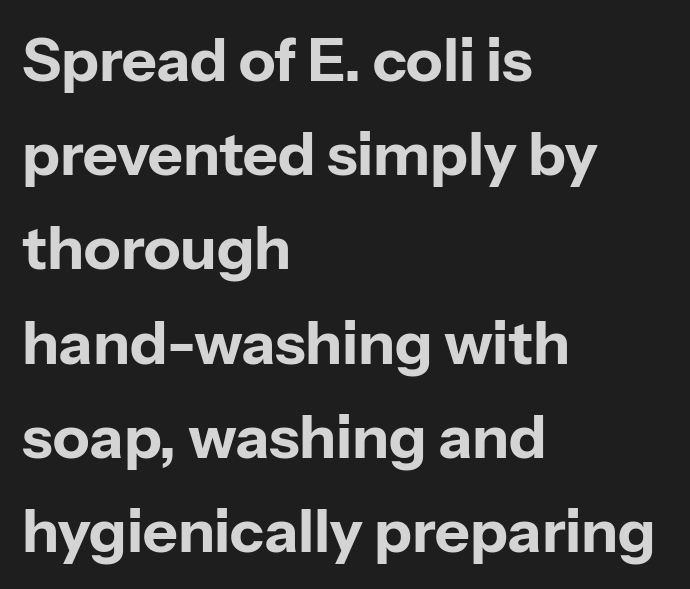
Between one letter and the next there's only the usual sliver of space. The font family rendered here belongs to the sans-serif group. A typesetter would call this proportional, since set widths differ per character. The rows are spaced the way most documents space them. The paragraph shown leans on its left margin. In terms of weight, the rendering is a true, heavy bold.
